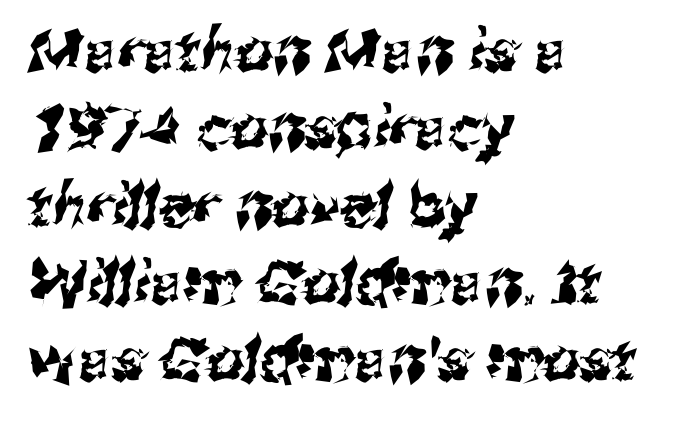
If you drew a ruler down the left edge, every line would touch it. Typographically, this falls in the sans-serif category. Successive baselines arrive at the customary interval. The gap between lines stays unmarked. Do the characters align in a grid? No, the font is proportional. Is the letter spacing exaggerated? No — it looks like the ordinary default.
